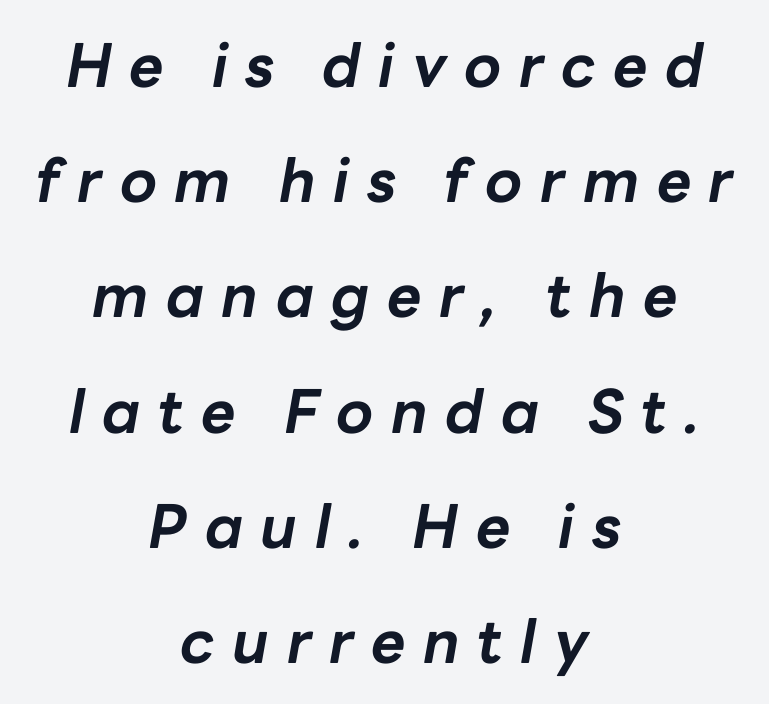
Q: Is the text bold? A: Yes.
Q: Is the text italic (slanted)? A: Yes, it leans right by about 10 degrees.
Q: Is the text underlined? A: No.
Q: How is the paragraph aligned? A: Centered.
Q: Is the spacing between letters normal or unusually wide? A: Unusually wide.
Q: Is the spacing between lines tight, normal or loose? A: Loose.
Q: Width (condensed, normal, or wide)? A: Normal.
Q: Stroke contrast? A: Low.
Q: x-height? A: Medium.
Q: Monospaced? A: No.
